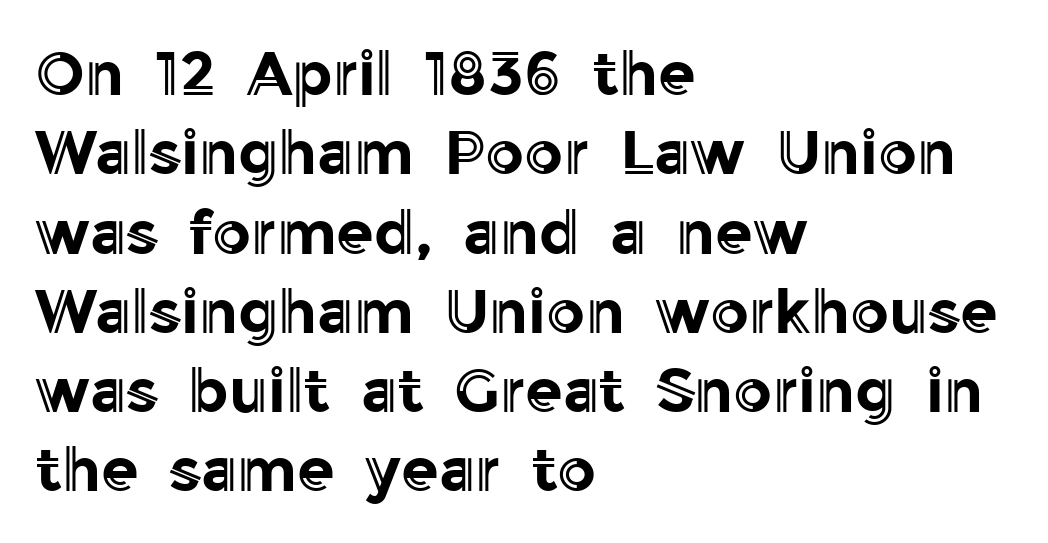
The face used here is rendered with its standard letterfit. Looks like regular typesetting: each glyph gets only the width it needs. The text block is weighted toward the left margin, trailing off unevenly rightward. Evenly set lines give the paragraph a standard silhouette.
